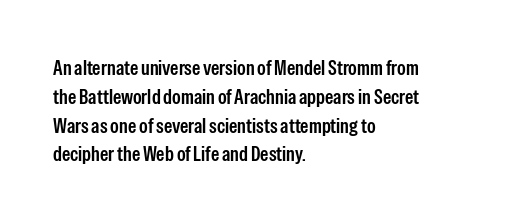
Q: Is the text italic (slanted)? A: No, it is upright.
Q: Is the text underlined? A: No.
Q: How is the paragraph aligned? A: Left-aligned.
Q: Is the spacing between letters normal or unusually wide? A: Normal.
Q: Is the spacing between lines tight, normal or loose? A: Normal.
